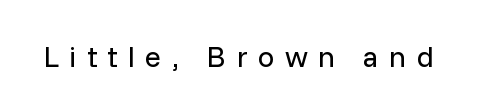
{"serif": "no", "italic": "no", "bold": "no", "weight": "regular", "width": "normal", "stroke_contrast": "low", "x_height": "medium", "monospaced": "no", "underline": "no", "letter_spacing": "wide", "letter_spacing_em": 0.34, "glyph_px": 30}
